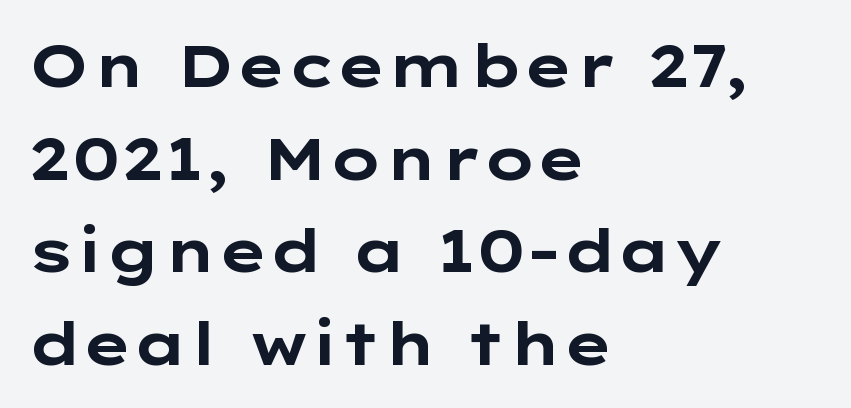
Q: Is the text bold? A: Yes.
Q: Is the text italic (slanted)? A: No, it is upright.
Q: Is the typeface a serif or a sans-serif typeface? A: Sans-serif.
Q: Is the text underlined? A: No.
Q: How is the paragraph aligned? A: Left-aligned.
Q: Is the spacing between letters normal or unusually wide? A: Normal.
Q: Is the spacing between lines tight, normal or loose? A: Normal.
Q: Width (condensed, normal, or wide)? A: Wide.
Q: Stroke contrast? A: Low.
Q: x-height? A: Medium.
Q: Monospaced? A: No.
